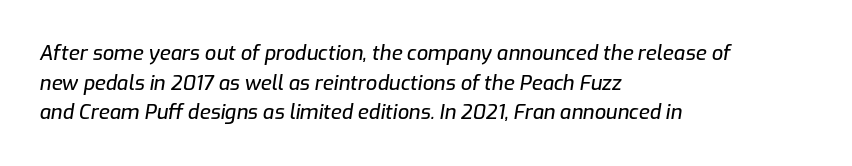
{"italic": "yes", "lean": "right", "slant_degrees": 9, "underline": "no", "align": "left", "line_spacing": "normal", "line_spacing_ratio": 1.48, "letter_spacing": "normal", "letter_spacing_em": 0.0, "glyph_px": 20}
